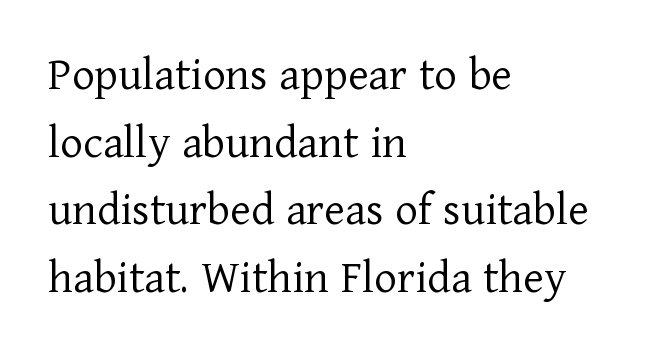
Here the designer chose a conventional face with non-uniform glyph widths. These lines are composed in type with serifs. Heft: none added — not bold. The glyphs are unaccompanied by any horizontal stroke below them. A roman cut, with each character standing at attention.
